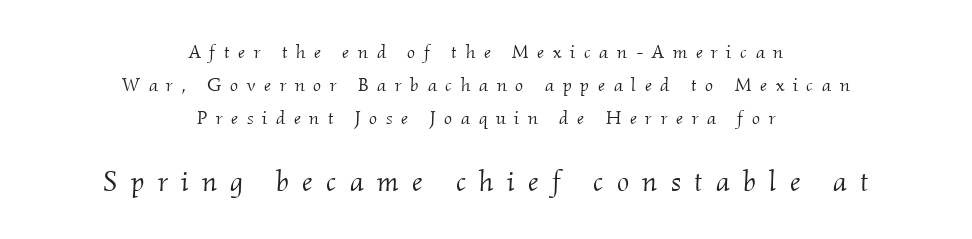
{"serif": "yes", "italic": "yes", "lean": "right", "slant_degrees": 2, "bold": "no", "weight": "light", "width": "normal", "stroke_contrast": "medium", "x_height": "small", "monospaced": "no", "underline": "no", "align": "center", "line_spacing_ratio": 1.75, "letter_spacing": "wide", "letter_spacing_em": 0.46, "larger_block": "second", "size_ratio": 1.53, "glyph_px": 29}
